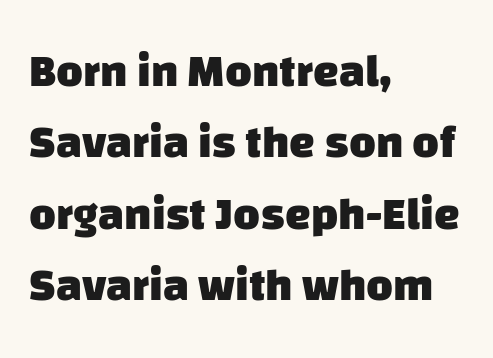
{"serif": "no", "bold": "yes", "weight": "heavy", "width": "normal", "stroke_contrast": "low", "x_height": "large", "monospaced": "no", "underline": "no", "align": "left", "line_spacing": "normal", "line_spacing_ratio": 1.55, "letter_spacing": "normal", "letter_spacing_em": 0.0, "glyph_px": 46}
